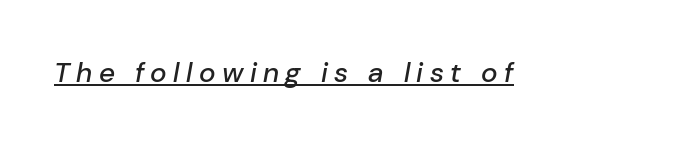
Varying glyph widths throughout — classic text-font behaviour. Somebody hit Ctrl+U on this one — the words are underlined. Students, note that the glyphs here are deliberately spaced far apart. Posture: slanted.
